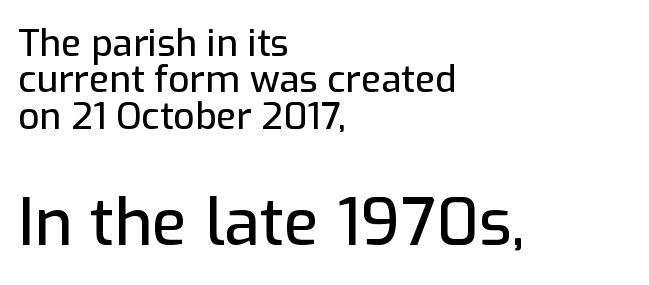
The image shows 65 px sans-serif type, upright; set left-aligned, tight line spacing (0.98x), normal letter spacing, not underlined; the second (bottom) block is 1.76x larger; low stroke contrast and a medium x-height.
